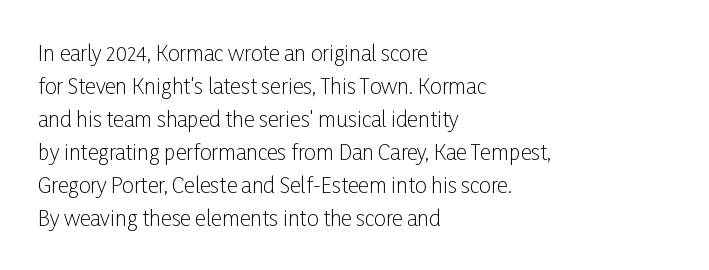
{"italic": "no", "bold": "no", "underline": "no", "align": "left", "line_spacing": "normal", "line_spacing_ratio": 1.57, "letter_spacing": "normal", "letter_spacing_em": 0.0, "glyph_px": 21}
